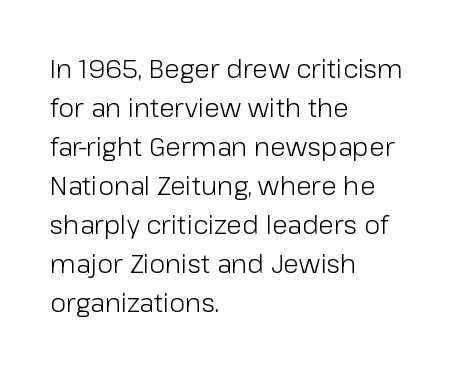
Q: Is the text bold? A: No.
Q: Is the text italic (slanted)? A: No, it is upright.
Q: Is the text underlined? A: No.
Q: How is the paragraph aligned? A: Left-aligned.
Q: Is the spacing between letters normal or unusually wide? A: Normal.
Q: Is the spacing between lines tight, normal or loose? A: Normal.
